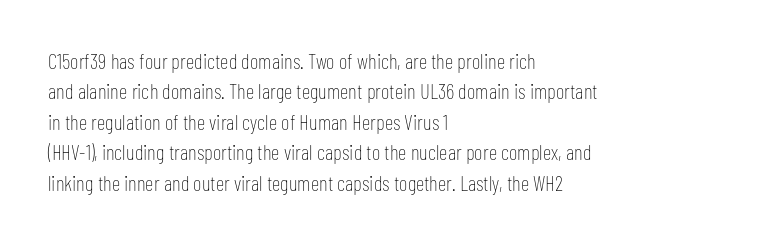
Q: Is the text bold? A: No.
Q: Is the text italic (slanted)? A: No, it is upright.
Q: Is the text underlined? A: No.
Q: How is the paragraph aligned? A: Left-aligned.
Q: Is the spacing between letters normal or unusually wide? A: Normal.
Q: Is the spacing between lines tight, normal or loose? A: Normal.
